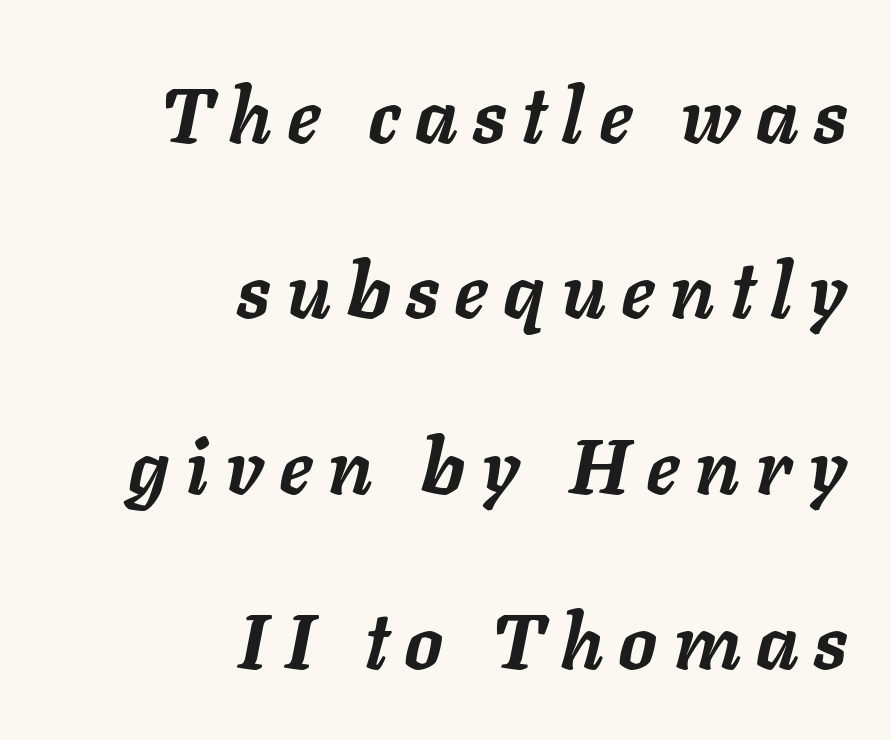
{"italic": "yes", "lean": "right", "slant_degrees": 11, "bold": "yes", "weight": "semibold", "width": "normal", "stroke_contrast": "low", "x_height": "medium", "monospaced": "no", "underline": "no", "align": "right", "line_spacing": "loose", "line_spacing_ratio": 2.25, "letter_spacing": "wide", "letter_spacing_em": 0.22, "glyph_px": 78}
